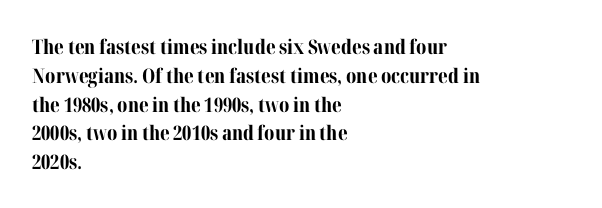
Q: Is the text bold? A: Yes.
Q: Is the text italic (slanted)? A: No, it is upright.
Q: Is the text underlined? A: No.
Q: How is the paragraph aligned? A: Left-aligned.
Q: Is the spacing between letters normal or unusually wide? A: Normal.
Q: Is the spacing between lines tight, normal or loose? A: Normal.
